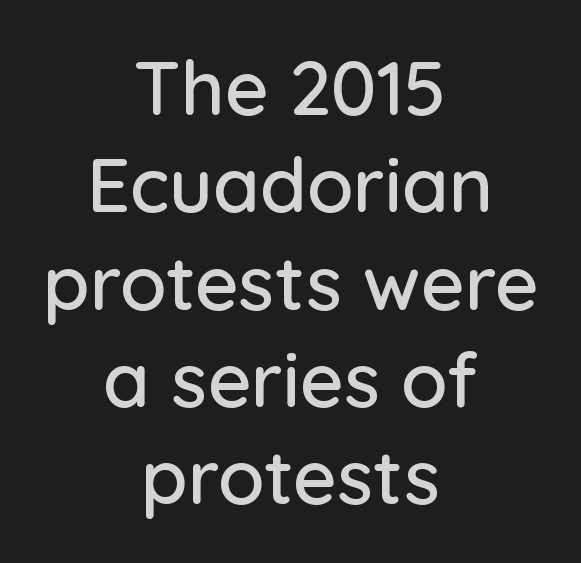
The horizontal fit of the characters is conventional and even. The typesetter chose a symmetrical, centered arrangement here. Ordinary non-slanted type is in use. The face used here is proportionally spaced, like ordinary book or web type. Does the leading feel generous? No, just average.
